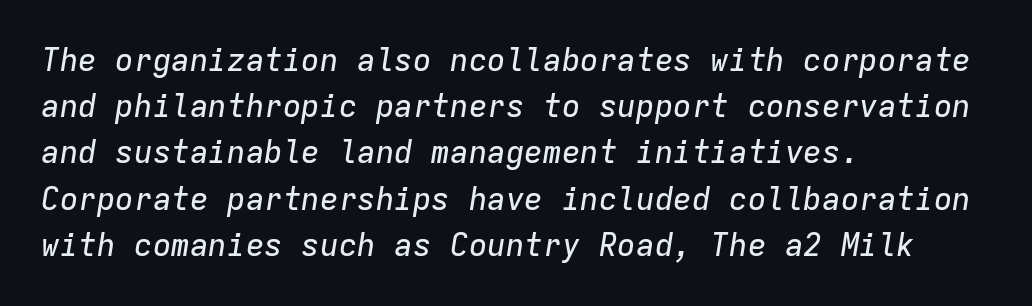
{"italic": "yes", "lean": "right", "slant_degrees": 9, "width": "normal", "stroke_contrast": "low", "x_height": "medium", "monospaced": "yes", "underline": "no", "align": "left", "line_spacing": "normal", "line_spacing_ratio": 1.49, "letter_spacing": "normal", "letter_spacing_em": 0.0, "glyph_px": 31}
